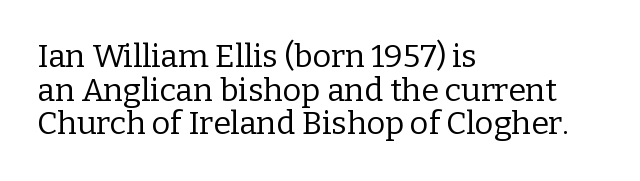
Tall strokes in this sample are plumb rather than angled. Look at the tracking — it's just the regular setting, nothing added. Looks like regular typesetting: each glyph gets only the width it needs. This sample is left-justified, so line endings fall wherever the words run out. Does the leading feel generous? Not at all — it's pinched. This is not heavy type; no bold has been used.
